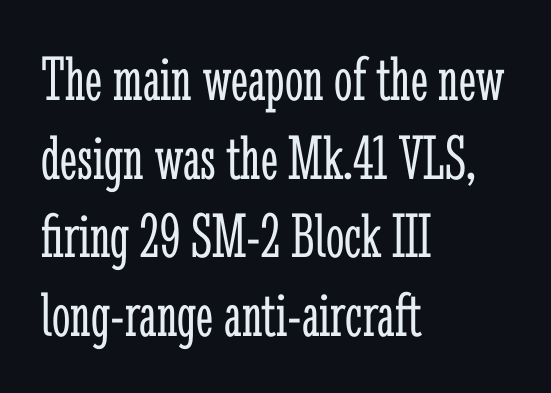
Q: Is the text bold? A: No.
Q: Is the text italic (slanted)? A: No, it is upright.
Q: Is the typeface a serif or a sans-serif typeface? A: Serif.
Q: Is the text underlined? A: No.
Q: How is the paragraph aligned? A: Left-aligned.
Q: Is the spacing between letters normal or unusually wide? A: Normal.
Q: Width (condensed, normal, or wide)? A: Condensed.
Q: Stroke contrast? A: Low.
Q: x-height? A: Medium.
Q: Monospaced? A: No.
